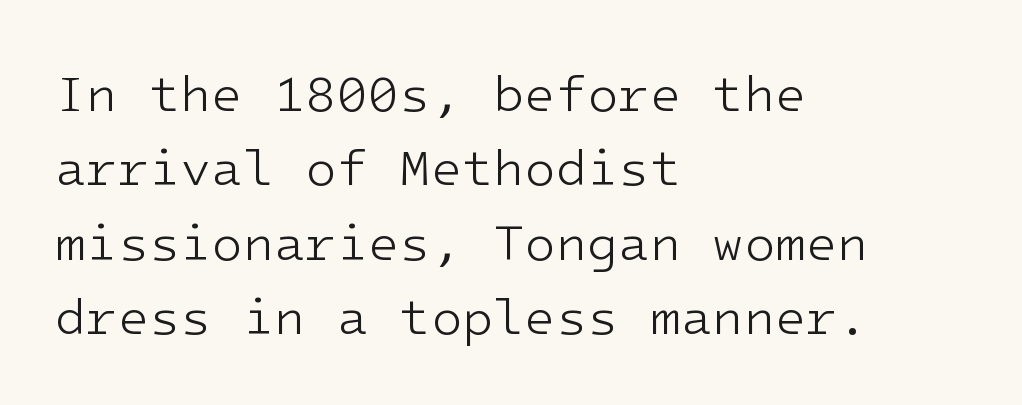
{"serif": "no", "italic": "no", "bold": "no", "weight": "light", "width": "normal", "stroke_contrast": "low", "x_height": "medium", "underline": "no", "align": "left", "line_spacing": "normal", "line_spacing_ratio": 1.46, "letter_spacing": "normal", "letter_spacing_em": 0.0, "glyph_px": 51}
